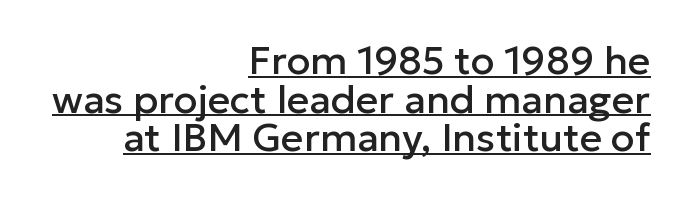
{"serif": "no", "italic": "no", "width": "normal", "stroke_contrast": "low", "x_height": "medium", "monospaced": "no", "underline": "yes", "align": "right", "line_spacing": "tight", "line_spacing_ratio": 0.99, "letter_spacing": "normal", "letter_spacing_em": 0.0, "glyph_px": 39}
